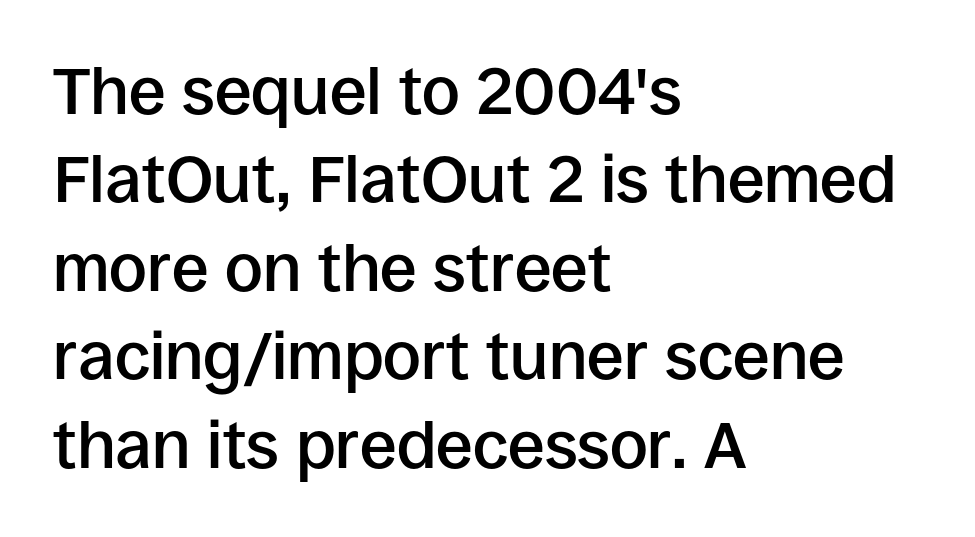
Q: Is the text bold? A: Semi-bold.
Q: Is the text italic (slanted)? A: No, it is upright.
Q: Is the typeface a serif or a sans-serif typeface? A: Sans-serif.
Q: Is the text underlined? A: No.
Q: How is the paragraph aligned? A: Left-aligned.
Q: Is the spacing between letters normal or unusually wide? A: Normal.
Q: Is the spacing between lines tight, normal or loose? A: Normal.
Q: Width (condensed, normal, or wide)? A: Normal.
Q: Stroke contrast? A: Low.
Q: x-height? A: Large.
Q: Monospaced? A: No.
